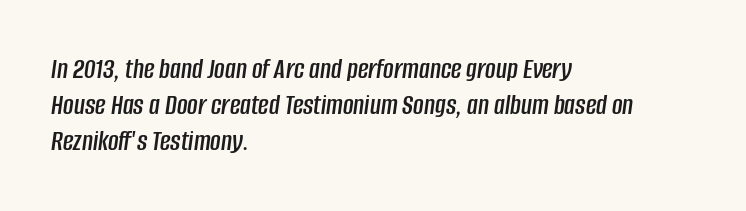
The image shows 29 px condensed type, italic (leaning right); set left-aligned, normal line spacing (1.25x), normal letter spacing, not underlined; low stroke contrast and a large x-height.
